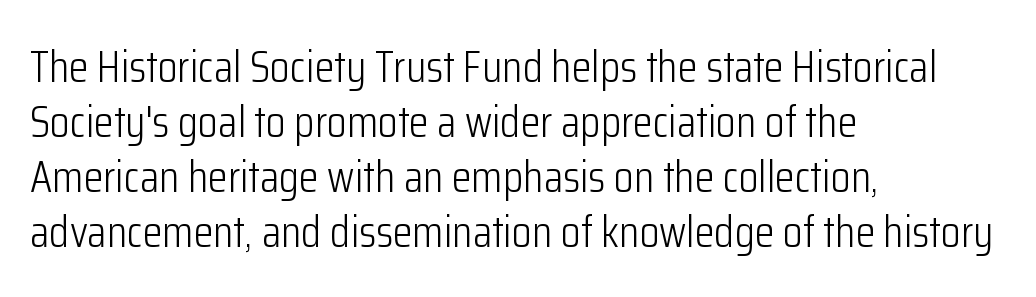
{"serif": "no", "italic": "no", "bold": "no", "weight": "light", "width": "condensed", "stroke_contrast": "low", "x_height": "medium", "monospaced": "no", "underline": "no", "align": "left", "line_spacing_ratio": 1.22, "letter_spacing": "normal", "letter_spacing_em": 0.0, "glyph_px": 45}
